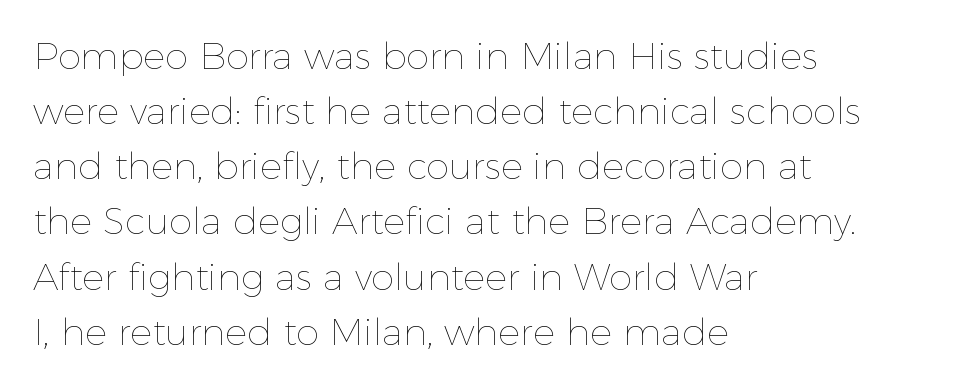
{"italic": "no", "bold": "no", "weight": "thin", "width": "normal", "x_height": "medium", "monospaced": "no", "underline": "no", "align": "left", "line_spacing": "normal", "line_spacing_ratio": 1.49, "letter_spacing": "normal", "letter_spacing_em": 0.0, "glyph_px": 37}
